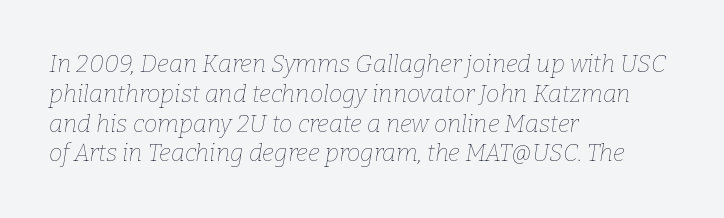
{"italic": "yes", "lean": "right", "slant_degrees": 9, "bold": "no", "underline": "no", "align": "left", "line_spacing_ratio": 1.24, "letter_spacing": "normal", "letter_spacing_em": 0.0, "glyph_px": 24}
